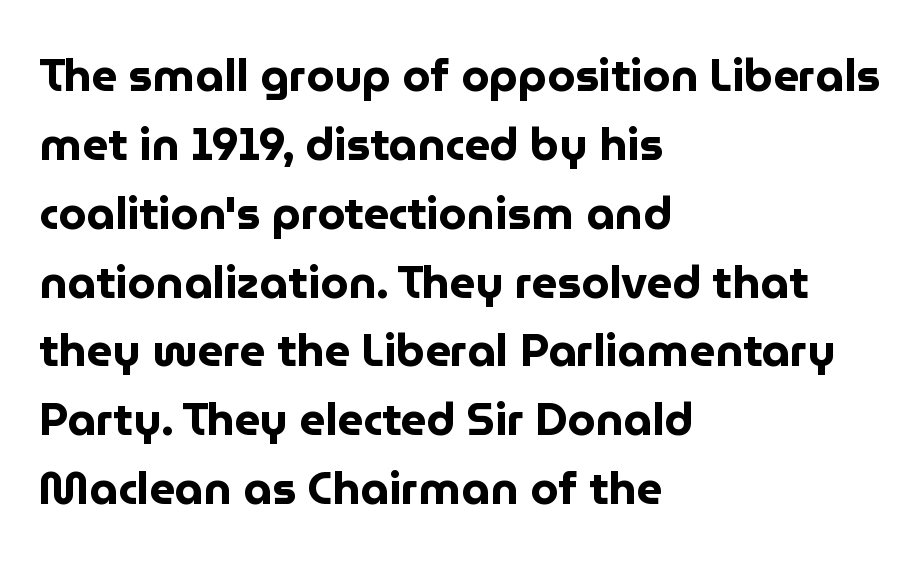
This sample uses plain, unmodified letter spacing. I'd describe the lettering as bold — thick and assertive. Examine the stroke ends and you'll find no serifs. Ascenders rise straight up at ninety degrees. One glance says typical: line gaps are just what's usual. Clear beneath every line of the passage.
